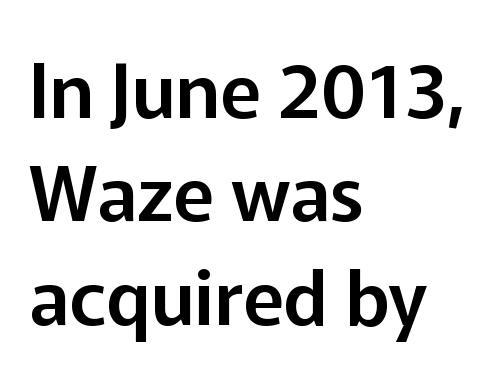
Lines of text with bare space underneath. These lines are rendered in a variable-pitch font. Look at the bottom of the vertical strokes: they stop flat, with no serifs. The font's upright variant was chosen for this text. You could call the tracking neutral — neither tight nor loose.
